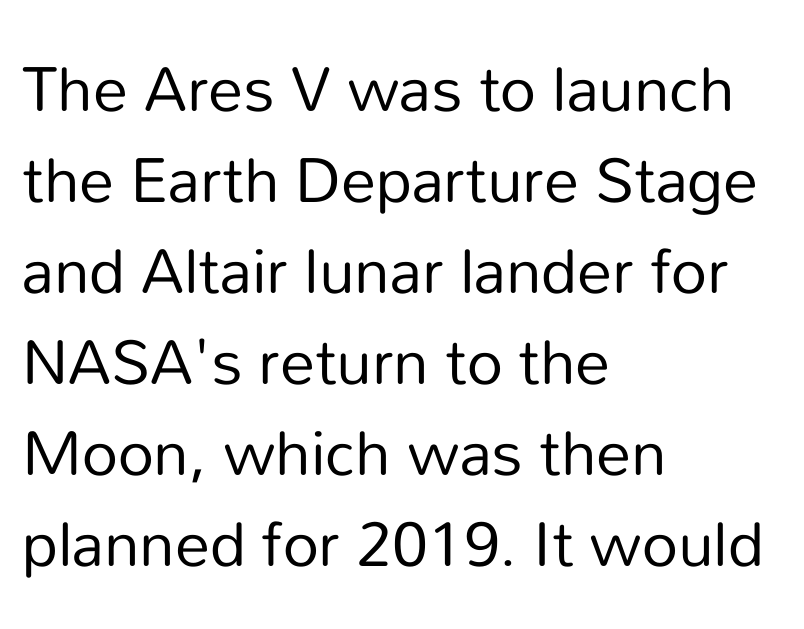
Q: Is the text bold? A: No.
Q: Is the text italic (slanted)? A: No, it is upright.
Q: Is the typeface a serif or a sans-serif typeface? A: Sans-serif.
Q: Is the text underlined? A: No.
Q: How is the paragraph aligned? A: Left-aligned.
Q: Is the spacing between letters normal or unusually wide? A: Normal.
Q: Is the spacing between lines tight, normal or loose? A: Normal.
Q: Width (condensed, normal, or wide)? A: Normal.
Q: Stroke contrast? A: Low.
Q: x-height? A: Medium.
Q: Monospaced? A: No.
